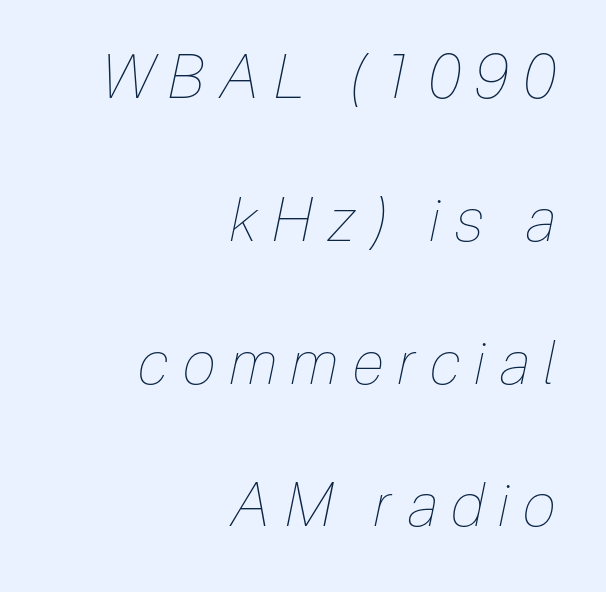
Weight: in the light-to-regular range. A bare baseline throughout the passage. The letters are spread apart with noticeably loose tracking. It's the slanting kind of type. The line-height multiplier appears high, well above default.
